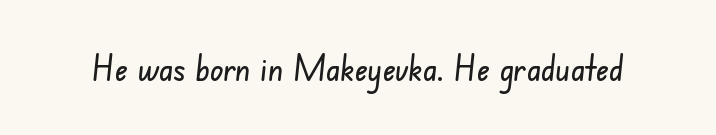
The passage shown is typed in a proportional face where columns would drift. The gaps between neighbouring characters are ordinary and unremarkable. The designer went with a sans here, leaving each stem footless. The specimen omits any rule beneath the text block's lines.
